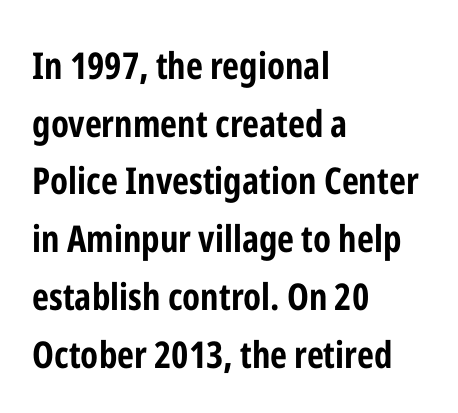
{"serif": "no", "italic": "no", "bold": "yes", "weight": "bold", "width": "condensed", "stroke_contrast": "low", "x_height": "medium", "monospaced": "no", "underline": "no", "align": "left", "line_spacing": "normal", "line_spacing_ratio": 1.56, "letter_spacing": "normal", "letter_spacing_em": 0.0, "glyph_px": 37}
